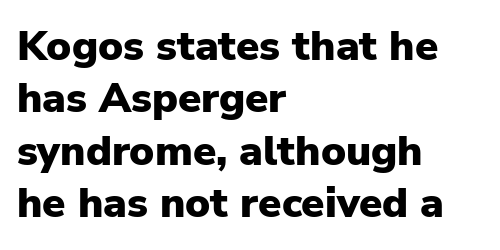
The image shows 42 px heavy sans-serif type, upright; set left-aligned, normal line spacing (1.25x), normal letter spacing, not underlined; low stroke contrast and a medium x-height.
